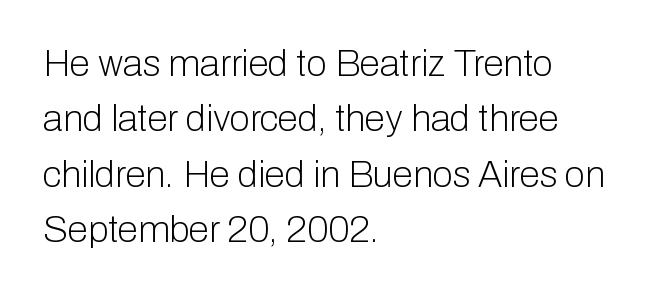
The image shows 37 px light sans-serif type, upright; set left-aligned, normal line spacing (1.5x), normal letter spacing, not underlined; low stroke contrast and a medium x-height.
